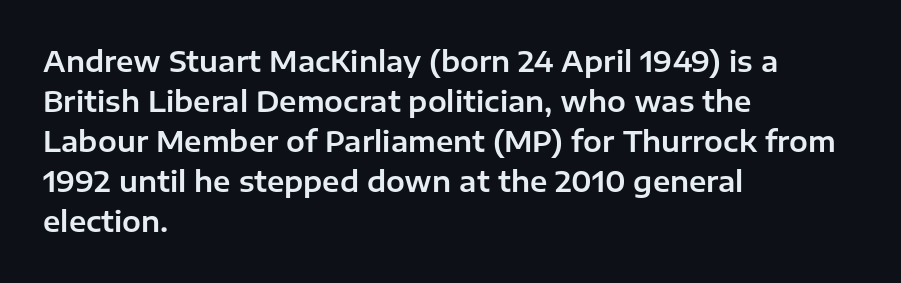
Note: no serifs on the glyphs. Looks like regular typesetting: each glyph gets only the width it needs. This rendering leaves character spacing at its baseline value. The gap between lines stays unmarked. No italicization has been applied; the sample stays upright. Vertical spacing — default.
